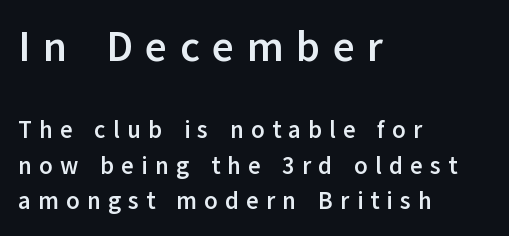
The image shows 42 px semibold sans-serif type, upright; set left-aligned, normal line spacing (1.47x), unusually wide letter spacing (+0.3 em), not underlined; the first (top) block is 1.75x larger; low stroke contrast and a medium x-height.
